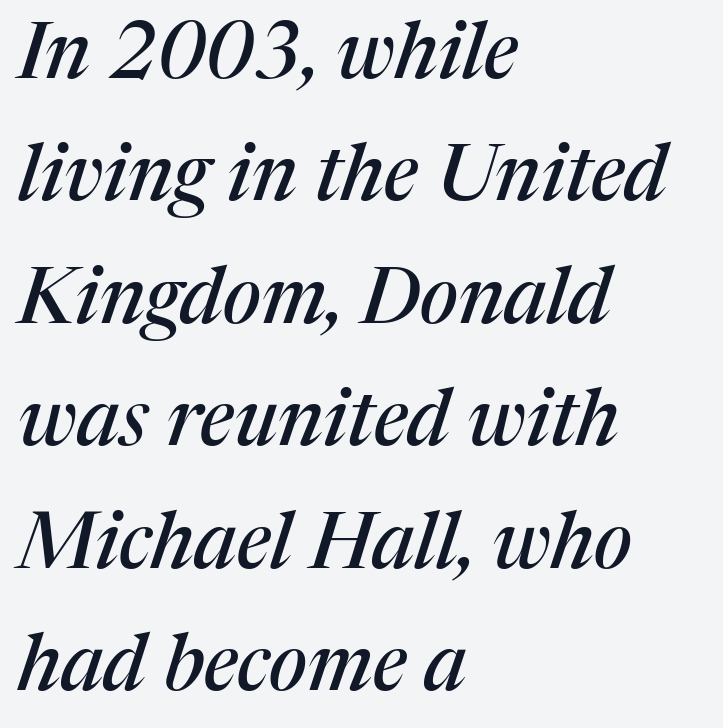
Honestly, there is no underline to notice here at all. This is oblique type, the kind used for emphasis or titles. A serif font was chosen for this passage. If you drew a ruler down the left edge, every line would touch it. Here the designer chose a conventional face with non-uniform glyph widths.
